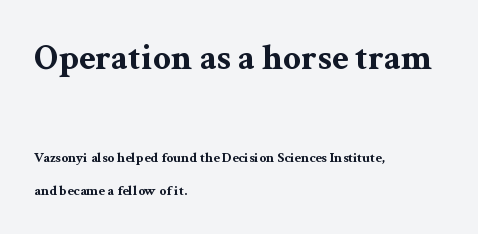
{"serif": "yes", "italic": "no", "bold": "yes", "weight": "bold", "width": "wide", "stroke_contrast": "medium", "x_height": "medium", "monospaced": "no", "underline": "no", "align": "left", "line_spacing": "loose", "line_spacing_ratio": 2.36, "letter_spacing": "normal", "letter_spacing_em": 0.0, "larger_block": "first", "size_ratio": 2.57, "glyph_px": 36}
